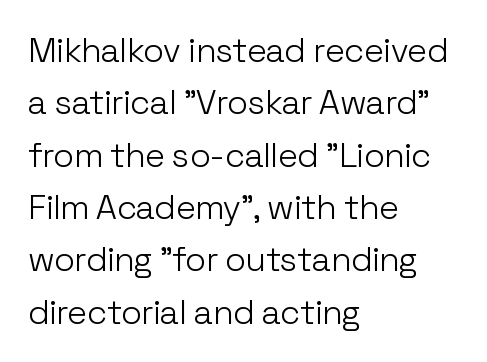
Q: Is the text bold? A: No.
Q: Is the text italic (slanted)? A: No, it is upright.
Q: Is the typeface a serif or a sans-serif typeface? A: Sans-serif.
Q: Is the text underlined? A: No.
Q: How is the paragraph aligned? A: Left-aligned.
Q: Is the spacing between letters normal or unusually wide? A: Normal.
Q: Is the spacing between lines tight, normal or loose? A: Normal.
Q: Width (condensed, normal, or wide)? A: Normal.
Q: Stroke contrast? A: Low.
Q: x-height? A: Medium.
Q: Monospaced? A: No.
